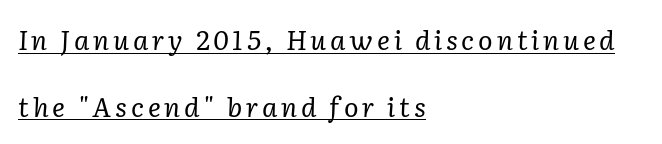
The image shows 27 px text type, italic (leaning right); set left-aligned, loose line spacing (2.47x), underlined.
